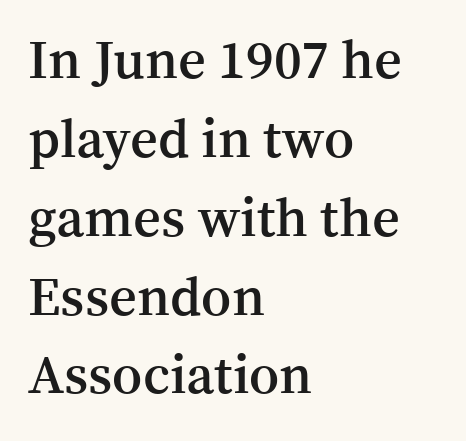
Q: Is the text bold? A: Semi-bold.
Q: Is the text italic (slanted)? A: No, it is upright.
Q: Is the typeface a serif or a sans-serif typeface? A: Serif.
Q: Is the text underlined? A: No.
Q: How is the paragraph aligned? A: Left-aligned.
Q: Is the spacing between letters normal or unusually wide? A: Normal.
Q: Is the spacing between lines tight, normal or loose? A: Normal.
Q: Width (condensed, normal, or wide)? A: Normal.
Q: Stroke contrast? A: Medium.
Q: x-height? A: Medium.
Q: Monospaced? A: No.
